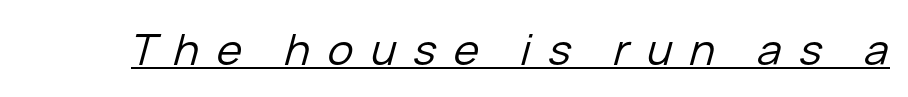
The image shows 43 px regular-weight type, italic (leaning right); set unusually wide letter spacing (+0.4 em), underlined; low stroke contrast and a medium x-height.
